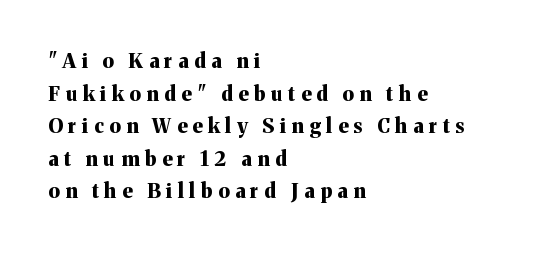
Q: Is the text bold? A: Yes.
Q: Is the text italic (slanted)? A: No, it is upright.
Q: Is the text underlined? A: No.
Q: How is the paragraph aligned? A: Left-aligned.
Q: Is the spacing between letters normal or unusually wide? A: Unusually wide.
Q: Is the spacing between lines tight, normal or loose? A: Normal.
